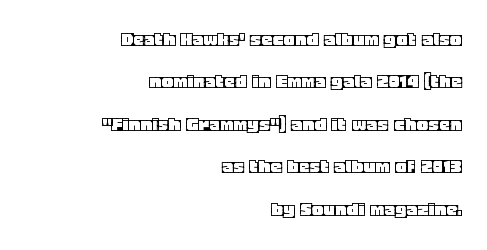
{"italic": "no", "underline": "no", "align": "right", "line_spacing": "loose", "line_spacing_ratio": 1.93, "letter_spacing": "normal", "letter_spacing_em": 0.0, "glyph_px": 22}
